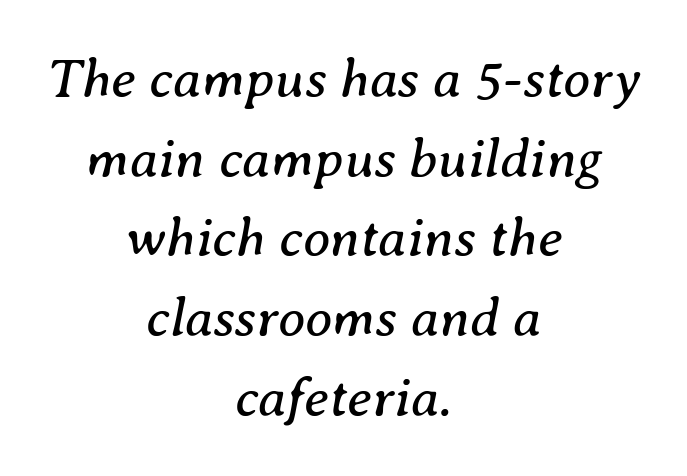
{"serif": "yes", "italic": "yes", "lean": "right", "slant_degrees": 8, "bold": "no", "weight": "regular", "width": "normal", "stroke_contrast": "medium", "x_height": "medium", "monospaced": "no", "underline": "no", "align": "center", "line_spacing": "normal", "line_spacing_ratio": 1.45, "letter_spacing": "normal", "letter_spacing_em": 0.0, "glyph_px": 55}
